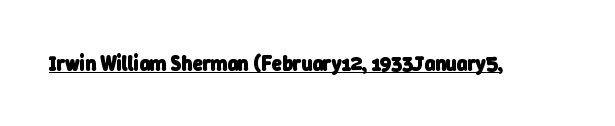
The sample's only ornament is a line tracing under the words. Heavy-handed strokes throughout: this text is bold. Tracking here is standard; glyphs follow each other at the usual distance.
